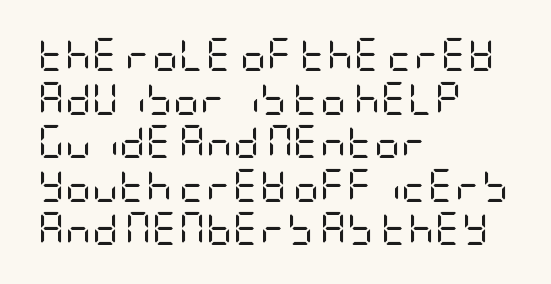
{"serif": "no", "italic": "no", "bold": "no", "weight": "regular", "width": "condensed", "stroke_contrast": "low", "x_height": "large", "underline": "no", "align": "left", "line_spacing": "normal", "line_spacing_ratio": 1.32, "letter_spacing": "normal", "letter_spacing_em": 0.0, "glyph_px": 33}
